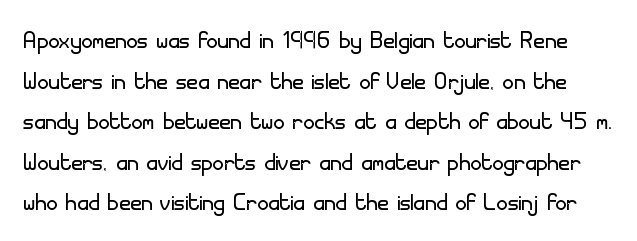
Only glyphs here, with clear space below each row. Every character sits straight up, as roman type does. Heaviness? Minimal to ordinary, like unemphasized prose. Honestly, the letter spacing is just normal — you wouldn't notice it. Proportional: the letters do not fall into vertical columns. Letterform terminals end flat and unadorned throughout the passage.
